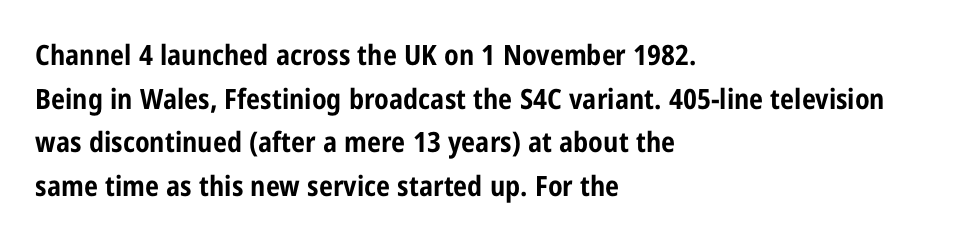
Evenly set lines give the paragraph a standard silhouette. Heavy, bold letterforms. The letters stand straight up with perfectly vertical stems. The lines in this sample share a left origin and differ only in where they stop.
